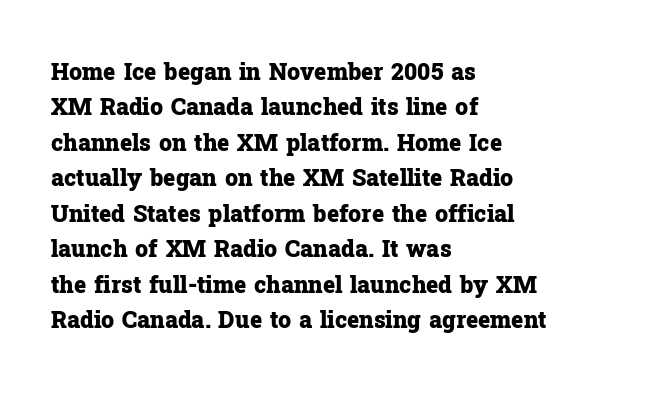
The strip under each line holds only bare page. The designer left line spacing at the default. Typeset ragged right — the left edge is the straight one. Heavy-handed strokes throughout: this text is bold.
